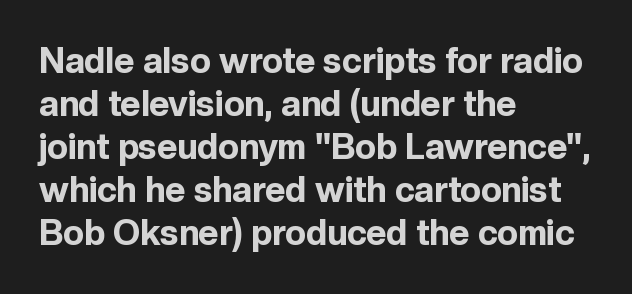
The image shows 35 px bold sans-serif type, upright; set left-aligned, line spacing 1.23x, normal letter spacing, not underlined; a medium x-height.
